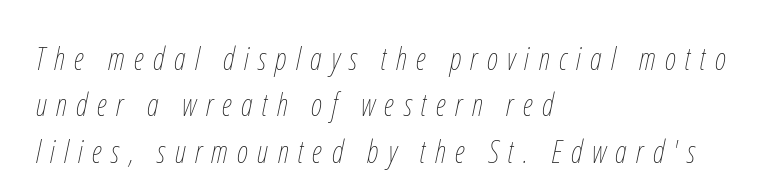
The image shows 31 px thin, condensed type, italic (leaning right); set left-aligned, normal line spacing (1.5x), unusually wide letter spacing (+0.3 em), not underlined; low stroke contrast and a medium x-height.
